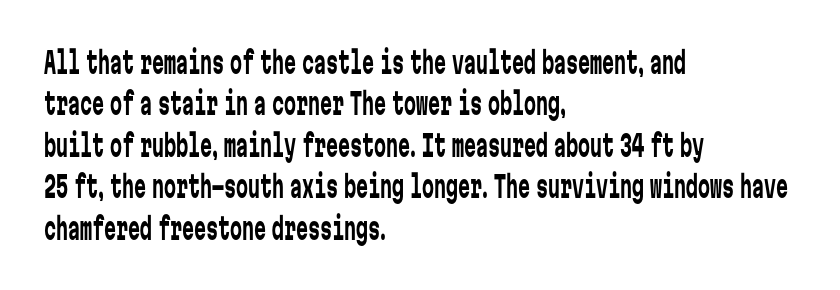
Every stem runs plumb, perpendicular to the baseline. The glyphs are unaccompanied by any horizontal stroke below them. The rendering anchors every line to the left-hand side. Fixed-width glyphs throughout — classic coding-font behaviour. This is not heavy type; no bold has been used. Short note: letters normally spaced.
